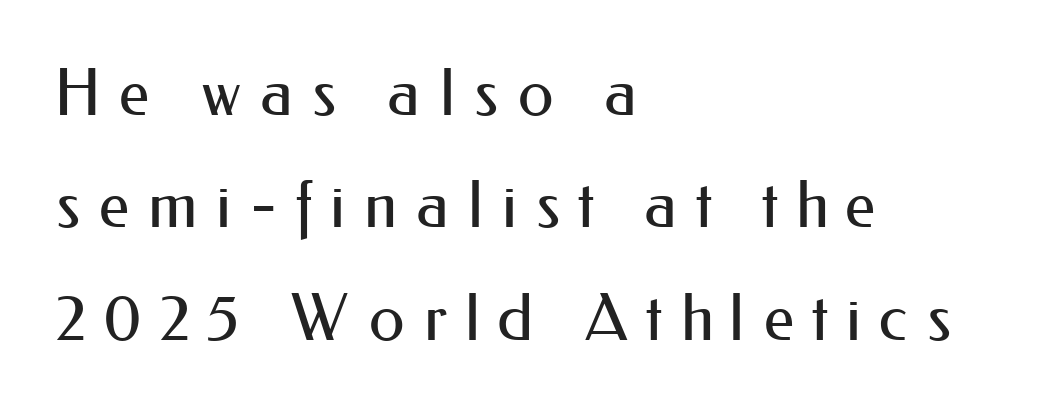
Q: Is the text bold? A: No.
Q: Is the text italic (slanted)? A: No, it is upright.
Q: Is the typeface a serif or a sans-serif typeface? A: Sans-serif.
Q: Is the text underlined? A: No.
Q: How is the paragraph aligned? A: Left-aligned.
Q: Is the spacing between letters normal or unusually wide? A: Unusually wide.
Q: Width (condensed, normal, or wide)? A: Normal.
Q: Stroke contrast? A: Medium.
Q: x-height? A: Small.
Q: Monospaced? A: No.
